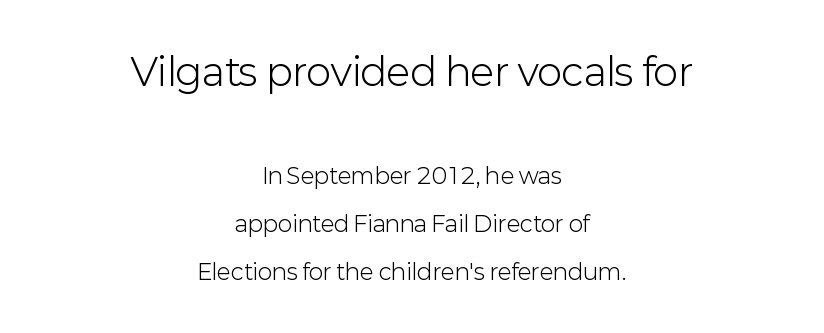
Both edges are ragged and mirror each other, which tells us the setting is centered. Loosely led — the rows are spread out. The rendering shows plain stroke endings on the letterforms — a sans-serif design. Scale decreases going downward across the two blocks. Think of a printed novel: that variable character pitch is what you see here. No word sits above an underline.
